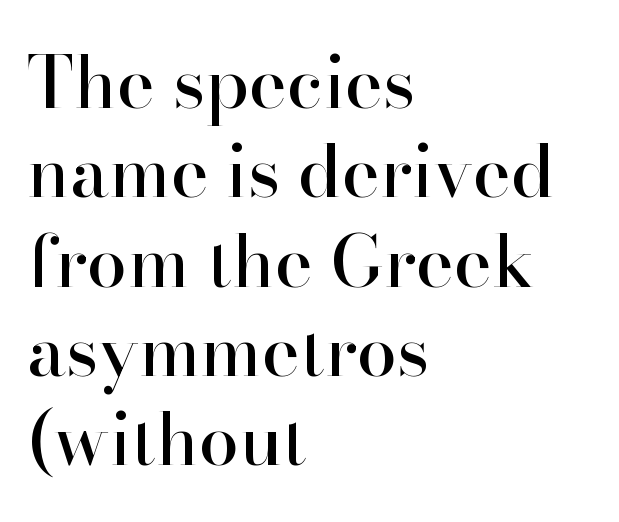
Q: Is the text italic (slanted)? A: No, it is upright.
Q: Is the typeface a serif or a sans-serif typeface? A: Serif.
Q: Is the text underlined? A: No.
Q: How is the paragraph aligned? A: Left-aligned.
Q: Is the spacing between letters normal or unusually wide? A: Normal.
Q: Width (condensed, normal, or wide)? A: Normal.
Q: Stroke contrast? A: High.
Q: x-height? A: Small.
Q: Monospaced? A: No.
